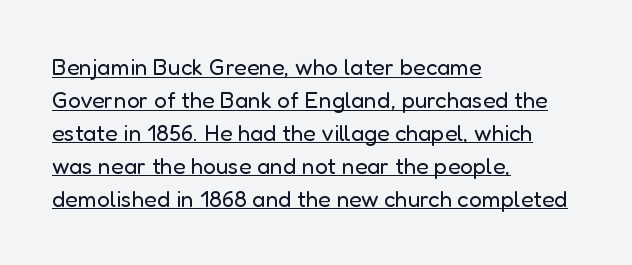
{"italic": "no", "bold": "no", "underline": "yes", "align": "left", "line_spacing": "normal", "line_spacing_ratio": 1.43, "letter_spacing": "normal", "letter_spacing_em": 0.0, "glyph_px": 23}
